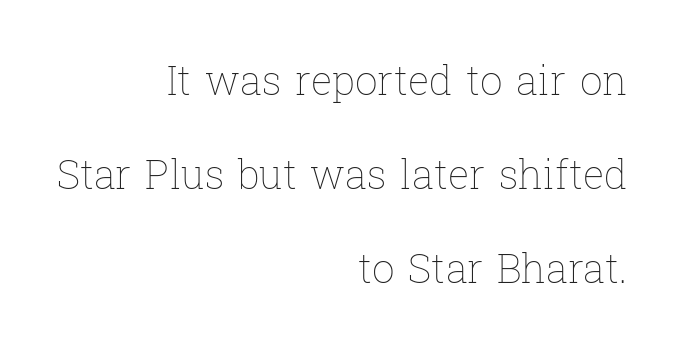
{"italic": "no", "bold": "no", "weight": "thin", "width": "normal", "stroke_contrast": "low", "x_height": "medium", "monospaced": "no", "underline": "no", "align": "right", "line_spacing": "loose", "line_spacing_ratio": 2.35, "letter_spacing": "normal", "letter_spacing_em": 0.0, "glyph_px": 40}
